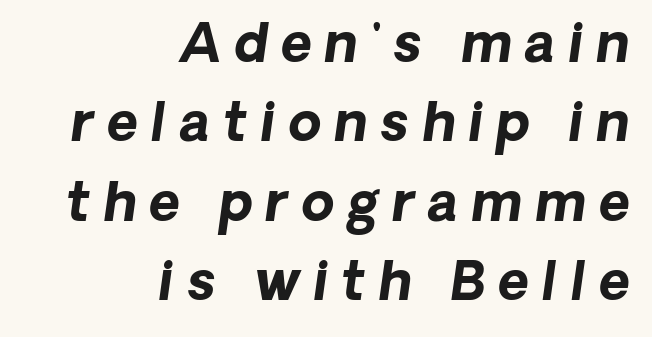
The face used here is proportionally spaced, like ordinary book or web type. Characters are canted at an angle relative to the baseline's perpendicular. Where is the straight margin? On the right. Someone cranked the tracking dial way up on this one. Is the type bold? Yes — the strokes are clearly thick and heavy. The designer left line spacing at the default.
